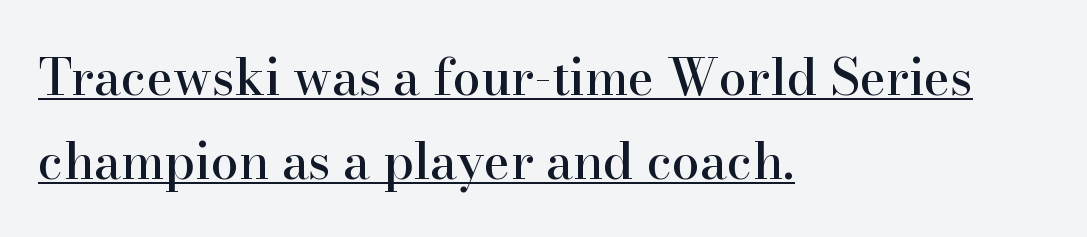
Style check: upright. Decoration check: the copy is underlined. The vertical gap from one line to the next is medium. Glyph-to-glyph distance matches everyday printed text. Horizontally, the lines are justified to the leading edge only. The letters advance in unequal steps, a hallmark of proportional type.
